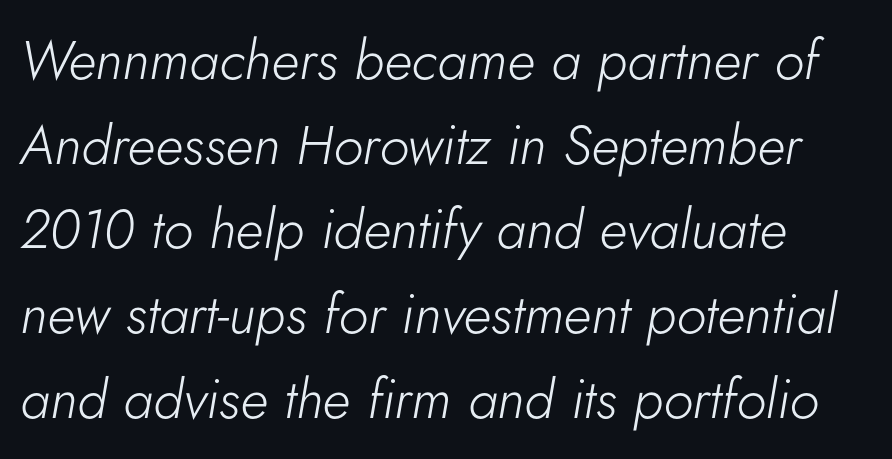
{"italic": "yes", "lean": "right", "slant_degrees": 5, "bold": "no", "weight": "light", "width": "normal", "stroke_contrast": "low", "x_height": "small", "monospaced": "no", "underline": "no", "align": "left", "line_spacing": "normal", "line_spacing_ratio": 1.54, "letter_spacing": "normal", "letter_spacing_em": 0.0, "glyph_px": 55}
